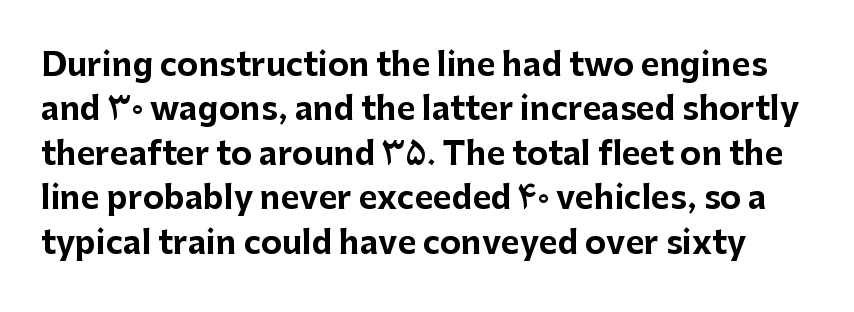
Q: Is the text bold? A: Yes.
Q: Is the text italic (slanted)? A: No, it is upright.
Q: Is the typeface a serif or a sans-serif typeface? A: Sans-serif.
Q: Is the text underlined? A: No.
Q: Is the spacing between letters normal or unusually wide? A: Normal.
Q: Is the spacing between lines tight, normal or loose? A: Normal.
Q: Width (condensed, normal, or wide)? A: Normal.
Q: Stroke contrast? A: Low.
Q: x-height? A: Medium.
Q: Monospaced? A: No.
